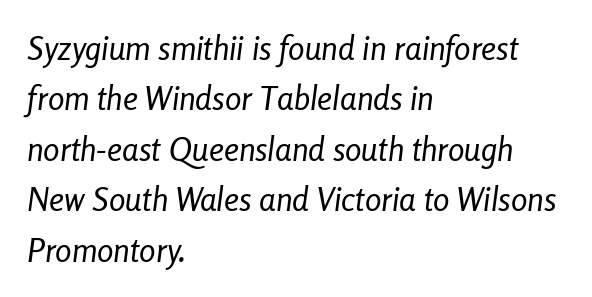
Is the stroke heavy? The answer is a plain regular-or-lighter. Visually the block forms a straight wall on the left and a jagged coastline on the right. The type is set solid horizontally, with unmodified tracking. Letters rest on an invisible, unmarked baseline. Notice how the stems are inclined rather than vertical — that's the hallmark of italics.
